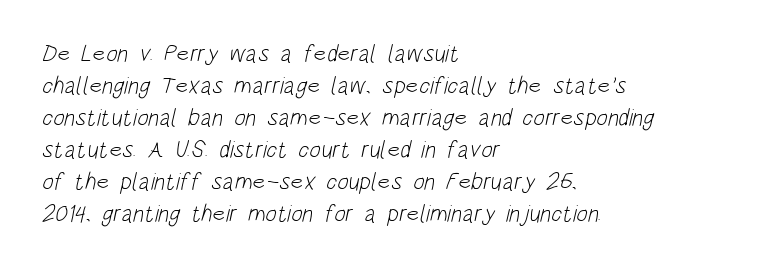
Q: Is the text bold? A: No.
Q: Is the text underlined? A: No.
Q: How is the paragraph aligned? A: Left-aligned.
Q: Is the spacing between letters normal or unusually wide? A: Normal.
Q: Is the spacing between lines tight, normal or loose? A: Normal.
